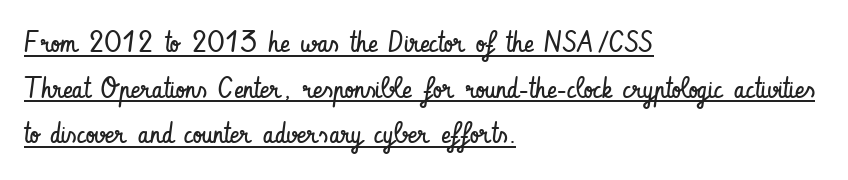
{"serif": "no", "italic": "no", "bold": "no", "weight": "regular", "width": "condensed", "stroke_contrast": "low", "x_height": "small", "monospaced": "no", "underline": "yes", "align": "left", "line_spacing": "normal", "line_spacing_ratio": 1.57, "letter_spacing": "normal", "letter_spacing_em": 0.0, "glyph_px": 29}
